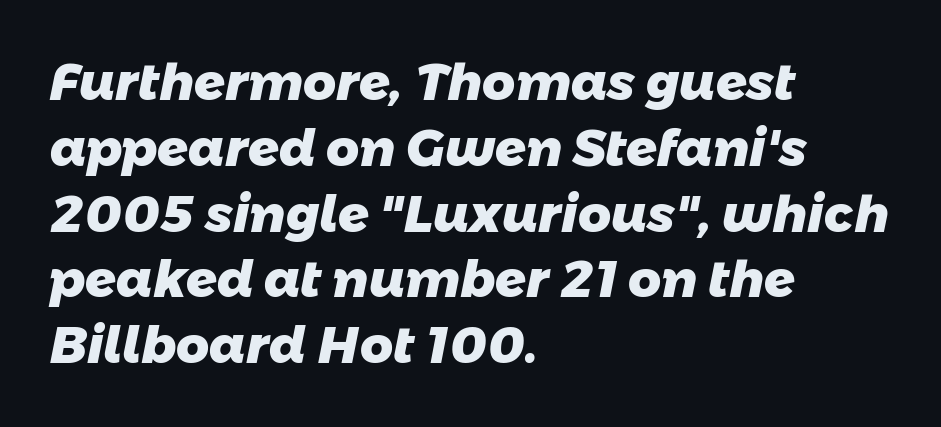
{"serif": "no", "bold": "yes", "weight": "heavy", "width": "normal", "stroke_contrast": "low", "x_height": "medium", "monospaced": "no", "underline": "no", "align": "left", "line_spacing": "normal", "line_spacing_ratio": 1.29, "letter_spacing": "normal", "letter_spacing_em": 0.0, "glyph_px": 51}
